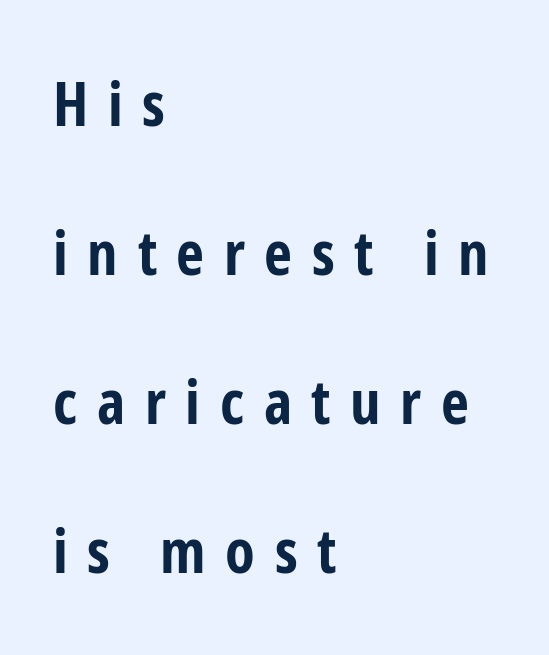
Honestly, there is no underline to notice here at all. The passage shown has open, widely tracked lettering throughout. A great deal of white space separates one row of letters from the next. Is the block centered? No — it sits flush against the left margin. The passage shown is emphatically bold.
